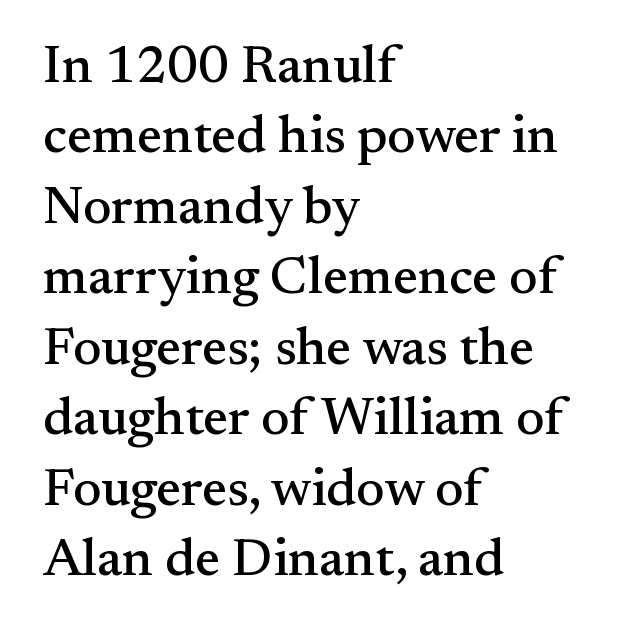
The image shows 53 px serif type, upright; set left-aligned, normal line spacing (1.33x), normal letter spacing, not underlined; medium stroke contrast and a small x-height.
